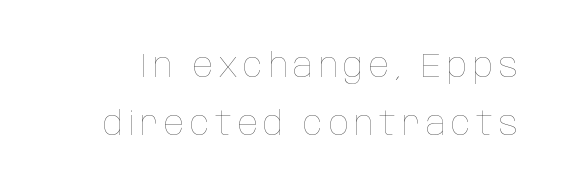
Q: Is the text bold? A: No.
Q: Is the text italic (slanted)? A: No, it is upright.
Q: Is the text underlined? A: No.
Q: Width (condensed, normal, or wide)? A: Condensed.
Q: Stroke contrast? A: Low.
Q: x-height? A: Large.
Q: Monospaced? A: No.
